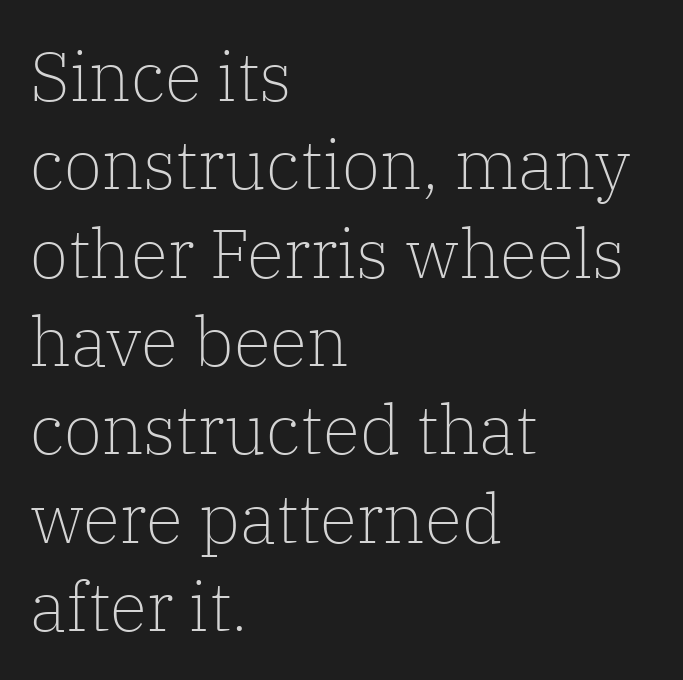
Q: Is the text bold? A: No.
Q: Is the text italic (slanted)? A: No, it is upright.
Q: Is the typeface a serif or a sans-serif typeface? A: Serif.
Q: Is the text underlined? A: No.
Q: How is the paragraph aligned? A: Left-aligned.
Q: Is the spacing between letters normal or unusually wide? A: Normal.
Q: Is the spacing between lines tight, normal or loose? A: Normal.
Q: Width (condensed, normal, or wide)? A: Normal.
Q: Stroke contrast? A: Low.
Q: x-height? A: Medium.
Q: Monospaced? A: No.
